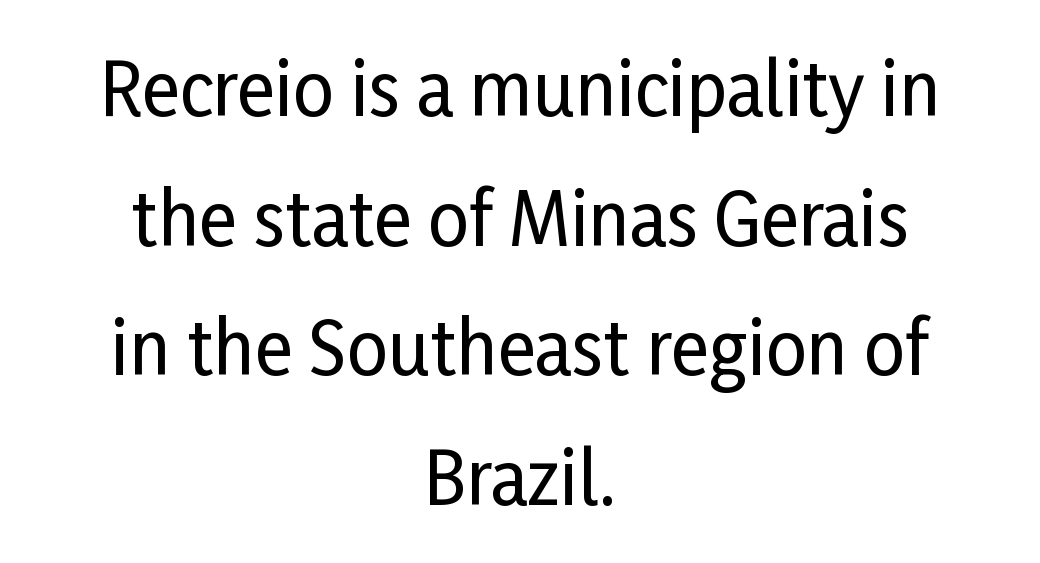
The image shows 72 px condensed sans-serif type, upright; set centered, line spacing 1.8x, normal letter spacing, not underlined; low stroke contrast and a medium x-height.
